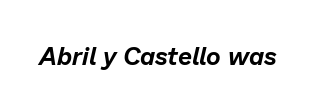
The image shows 25 px text type, italic (leaning right); set normal letter spacing, not underlined.
